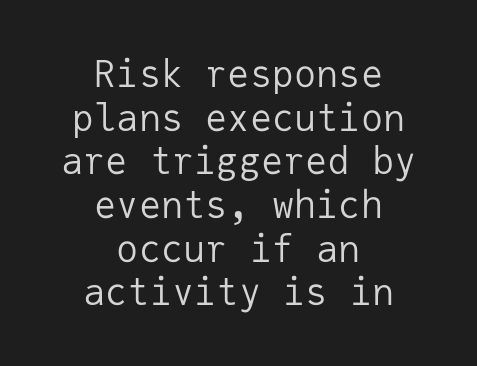
The image shows 37 px regular-weight sans-serif type, upright, monospaced; set centered, line spacing 1.18x, normal letter spacing, not underlined; low stroke contrast and a medium x-height.
